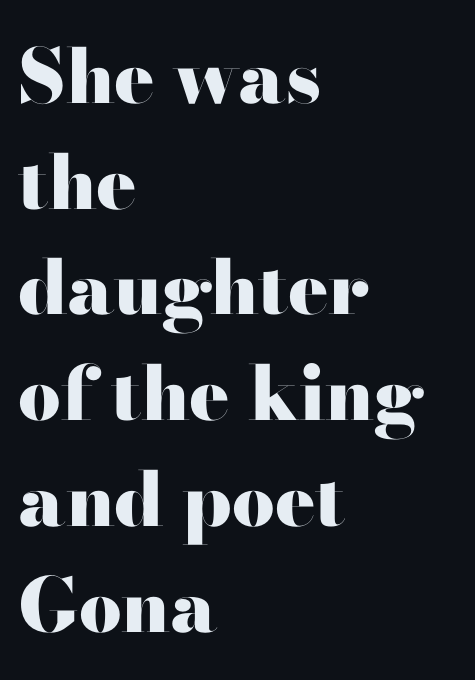
The image shows 75 px heavy, wide serif type, upright; set left-aligned, normal line spacing (1.41x), normal letter spacing, not underlined; high stroke contrast and a small x-height.
